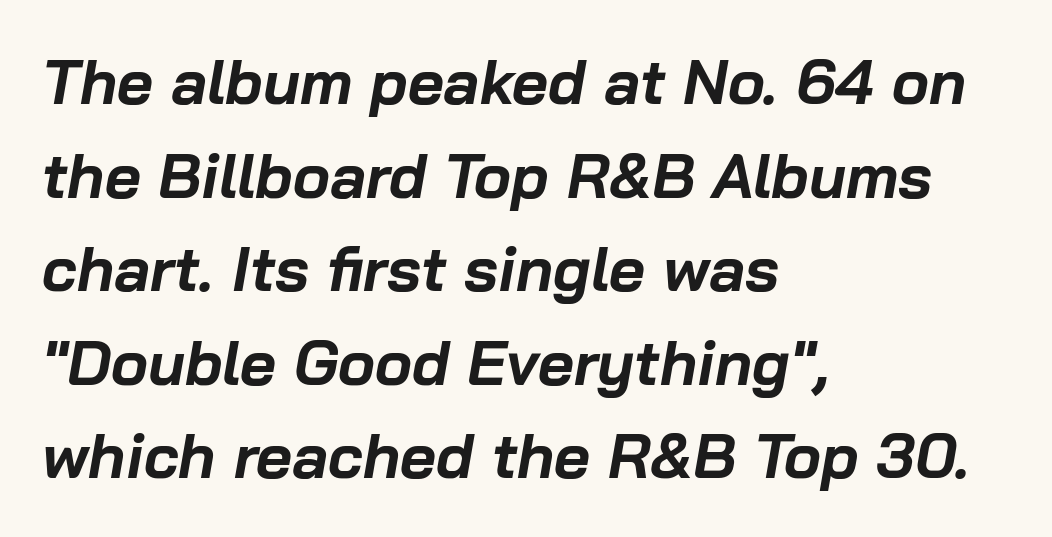
{"italic": "yes", "lean": "right", "slant_degrees": 10, "bold": "yes", "weight": "bold", "width": "normal", "stroke_contrast": "low", "x_height": "medium", "monospaced": "no", "underline": "no", "align": "left", "line_spacing": "normal", "line_spacing_ratio": 1.51, "letter_spacing": "normal", "letter_spacing_em": 0.0, "glyph_px": 62}
